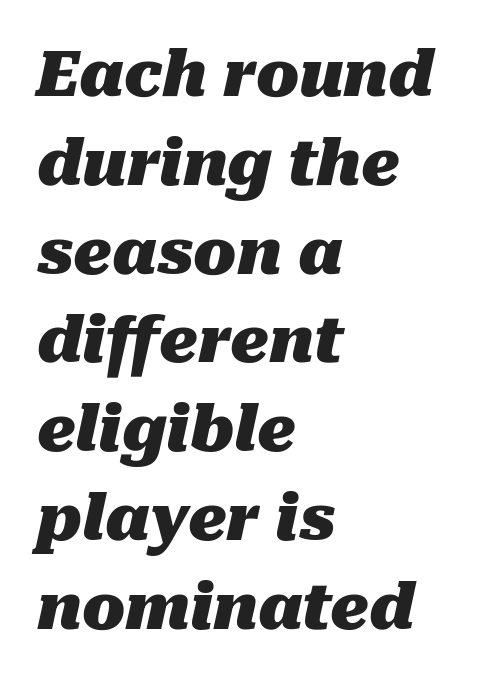
{"italic": "yes", "lean": "right", "slant_degrees": 10, "bold": "yes", "weight": "heavy", "width": "normal", "stroke_contrast": "medium", "x_height": "medium", "monospaced": "no", "underline": "no", "align": "left", "line_spacing": "normal", "line_spacing_ratio": 1.41, "letter_spacing": "normal", "letter_spacing_em": 0.0, "glyph_px": 63}
